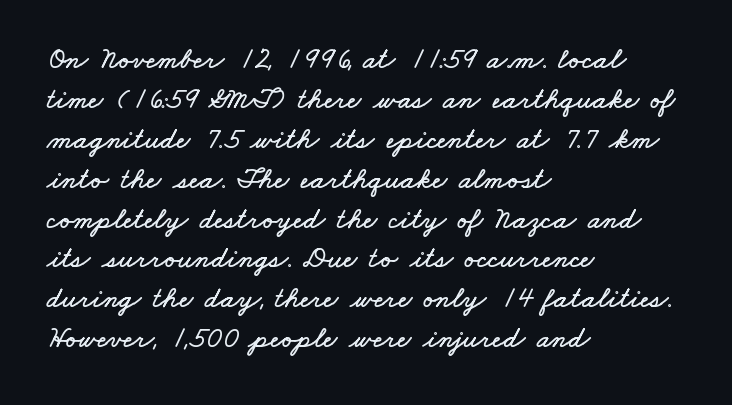
Q: Is the text underlined? A: No.
Q: How is the paragraph aligned? A: Left-aligned.
Q: Is the spacing between letters normal or unusually wide? A: Normal.
Q: Is the spacing between lines tight, normal or loose? A: Normal.
Q: Width (condensed, normal, or wide)? A: Wide.
Q: Stroke contrast? A: Low.
Q: x-height? A: Small.
Q: Monospaced? A: No.
